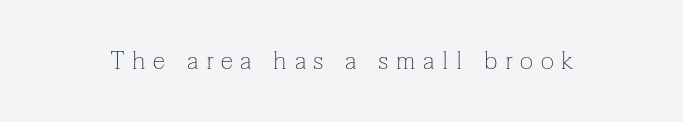
{"italic": "no", "bold": "no", "underline": "no", "letter_spacing": "wide", "letter_spacing_em": 0.31, "glyph_px": 25}
